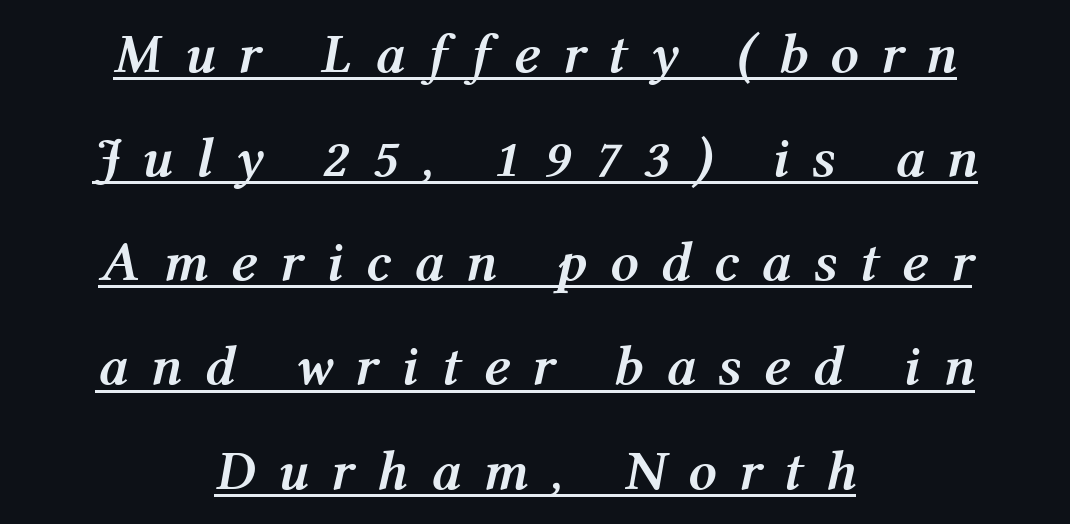
{"italic": "yes", "lean": "right", "slant_degrees": 12, "bold": "yes", "weight": "semibold", "width": "normal", "stroke_contrast": "medium", "x_height": "medium", "monospaced": "no", "underline": "yes", "align": "center", "line_spacing_ratio": 1.86, "letter_spacing": "wide", "letter_spacing_em": 0.4, "glyph_px": 56}
